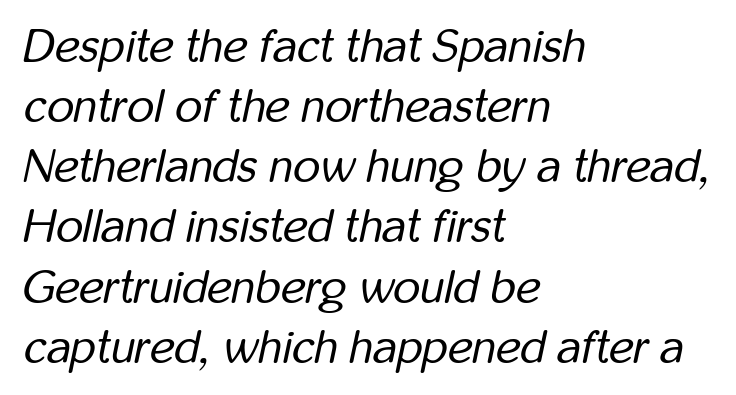
The vertical gap from one line to the next is medium. The text carries the slant typical of an italic or oblique font. No extra tracking has been applied to these lines. These lines are set flush left with a ragged right edge.
